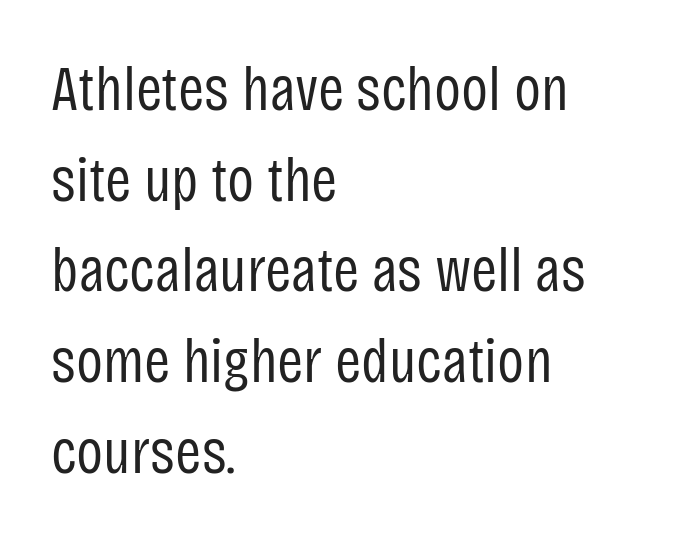
The image shows 63 px regular-weight, condensed sans-serif type, upright; set left-aligned, normal line spacing (1.44x), normal letter spacing, not underlined; low stroke contrast and a large x-height.
